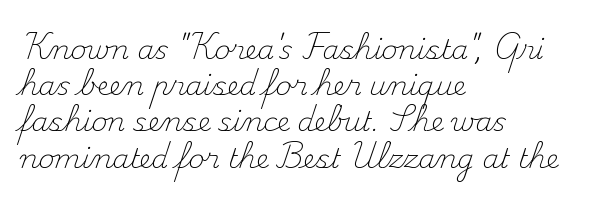
The strokes carry an ordinary text weight at most. Teacher's note: observe the even left margin — that is flush-left alignment. The lines sit at an ordinary, default distance from one another. Does extra space separate the letters? No, they use regular spacing. The specimen omits any rule beneath the text block's lines.
